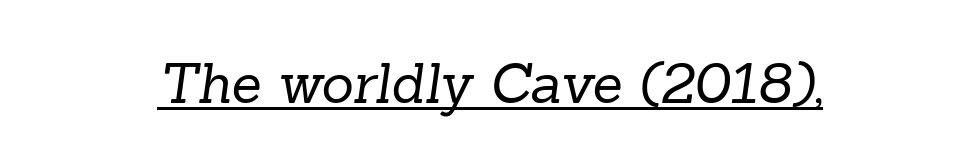
{"serif": "yes", "bold": "no", "weight": "regular", "width": "normal", "stroke_contrast": "low", "x_height": "medium", "monospaced": "no", "underline": "yes", "align": "center", "letter_spacing": "normal", "letter_spacing_em": 0.0, "glyph_px": 55}
